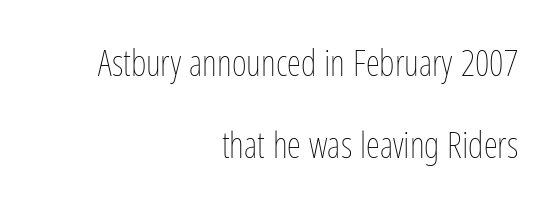
{"italic": "no", "bold": "no", "weight": "thin", "width": "condensed", "stroke_contrast": "low", "x_height": "medium", "monospaced": "no", "underline": "no", "align": "right", "line_spacing": "loose", "line_spacing_ratio": 2.28, "letter_spacing": "normal", "letter_spacing_em": 0.0, "glyph_px": 36}
